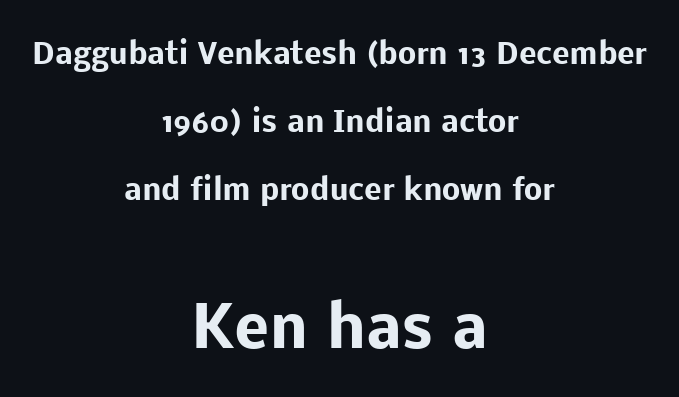
The image shows 58 px heavy sans-serif type, upright; set centered, loose line spacing (2.34x), normal letter spacing, not underlined; the second (bottom) block is 2.0x larger; low stroke contrast and a medium x-height.
